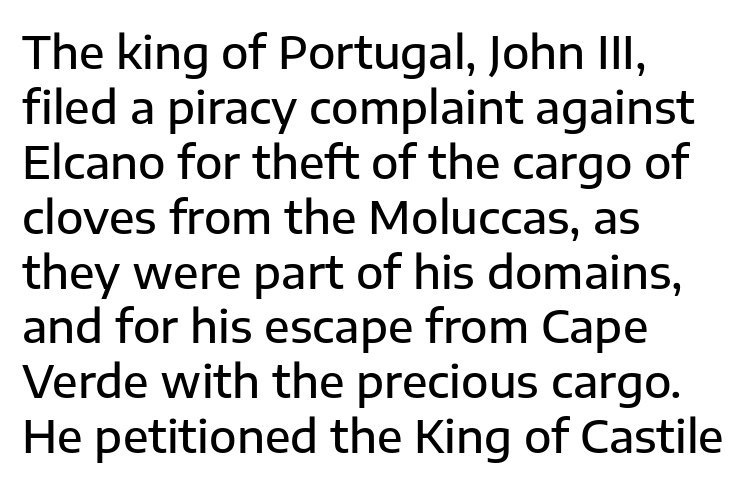
Q: Is the text bold? A: Semi-bold.
Q: Is the text italic (slanted)? A: No, it is upright.
Q: Is the typeface a serif or a sans-serif typeface? A: Sans-serif.
Q: Is the text underlined? A: No.
Q: How is the paragraph aligned? A: Left-aligned.
Q: Is the spacing between letters normal or unusually wide? A: Normal.
Q: Width (condensed, normal, or wide)? A: Normal.
Q: Stroke contrast? A: Low.
Q: x-height? A: Medium.
Q: Monospaced? A: No.
